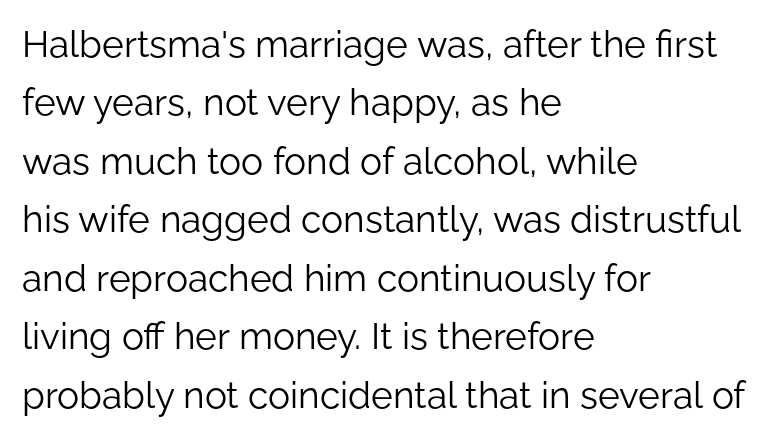
{"serif": "no", "italic": "no", "bold": "no", "weight": "light", "width": "normal", "stroke_contrast": "low", "x_height": "medium", "monospaced": "no", "underline": "no", "align": "left", "line_spacing": "normal", "line_spacing_ratio": 1.58, "letter_spacing": "normal", "letter_spacing_em": 0.0, "glyph_px": 37}
